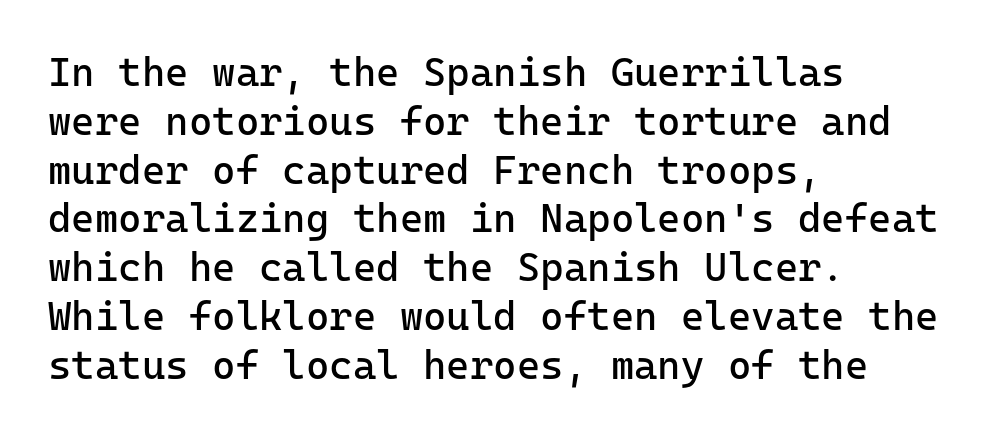
The image shows 40 px regular-weight sans-serif type, upright, monospaced; set left-aligned, line spacing 1.22x, normal letter spacing, not underlined; low stroke contrast and a medium x-height.
